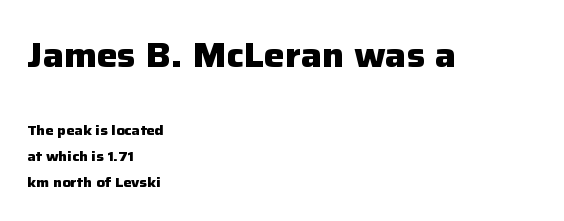
{"serif": "no", "italic": "no", "bold": "yes", "weight": "heavy", "width": "normal", "stroke_contrast": "low", "x_height": "medium", "monospaced": "no", "underline": "no", "align": "left", "line_spacing_ratio": 1.84, "letter_spacing": "normal", "letter_spacing_em": 0.0, "larger_block": "first", "size_ratio": 2.5, "glyph_px": 35}
